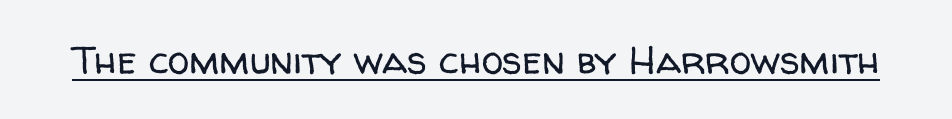
What kind of face is this? One without serifs — a sans. You can see a thin bar hugging the bottom of the glyphs. Ascenders rise straight up at ninety degrees. The weight tops out at a normal text grade. Varying glyph widths throughout — classic text-font behaviour. Look at the tracking — it's just the regular setting, nothing added.
